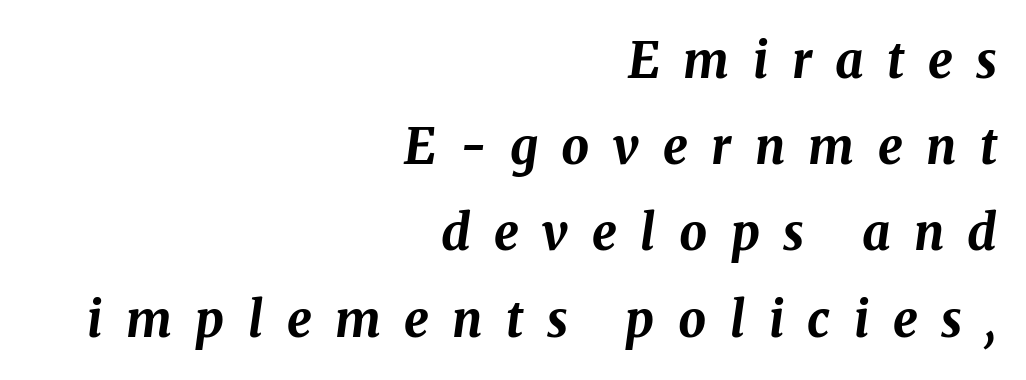
{"italic": "yes", "lean": "right", "slant_degrees": 8, "bold": "yes", "weight": "bold", "width": "normal", "stroke_contrast": "medium", "x_height": "medium", "monospaced": "no", "underline": "no", "align": "right", "line_spacing_ratio": 1.76, "letter_spacing": "wide", "letter_spacing_em": 0.48, "glyph_px": 49}
